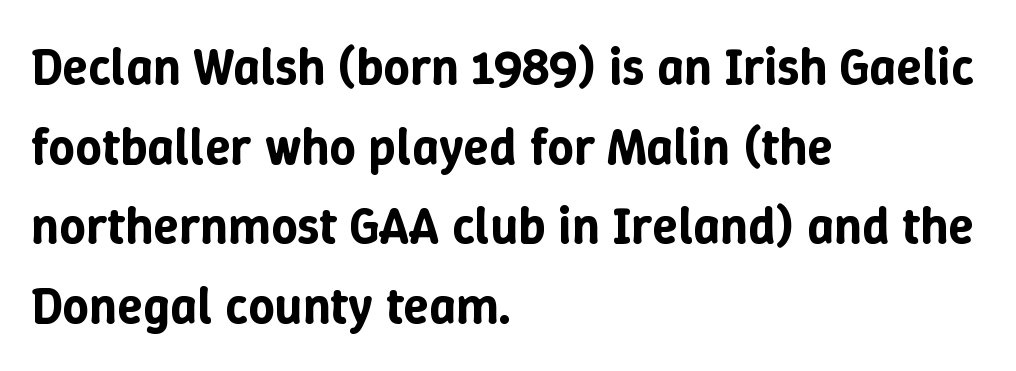
A typesetter would call this proportional, since set widths differ per character. Italic: no, the glyphs are upright roman. The line texture is even and compact thanks to regular tracking. The lines in this sample share a left origin and differ only in where they stop.
